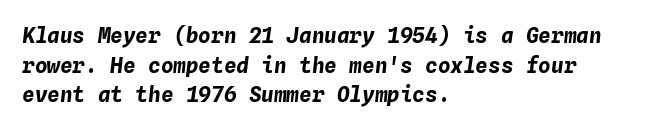
Emphasis-style slanted type is in use. Students, this is bold: see how much ink each stroke carries. Inter-character spacing is left at the font's built-in metrics. Horizontally, the lines are justified to the leading edge only. Honestly, the row spacing looks completely unremarkable. Descenders are the only things crossing below the line.
